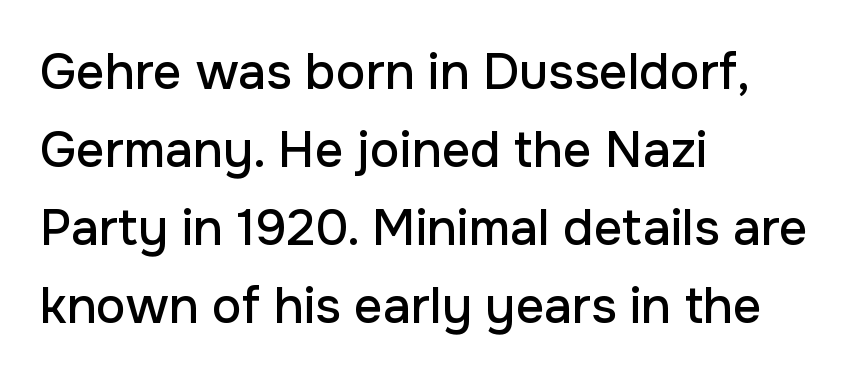
The image shows 50 px sans-serif type, upright; set left-aligned, normal line spacing (1.56x), normal letter spacing, not underlined; low stroke contrast and a medium x-height.
